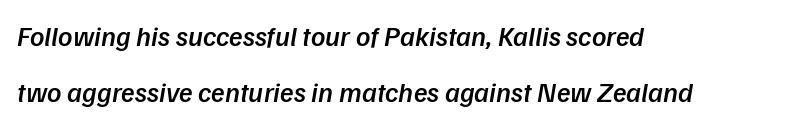
Varying glyph widths throughout — classic text-font behaviour. Students, observe: this is what heavily led, spacious text looks like. The ragged edge is on the right, which tells us the setting is flush left. Glyph-to-glyph distance matches everyday printed text.
